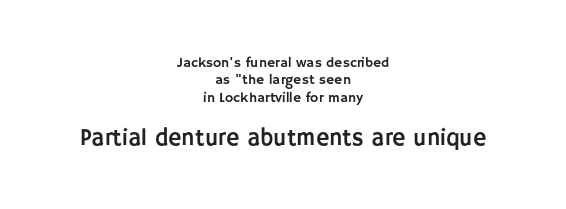
{"italic": "no", "underline": "no", "align": "center", "line_spacing_ratio": 1.24, "letter_spacing": "normal", "letter_spacing_em": 0.0, "larger_block": "second", "size_ratio": 1.64, "glyph_px": 23}
